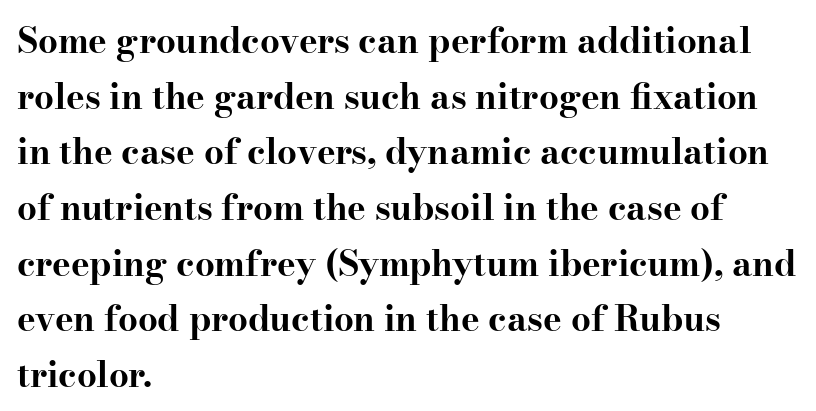
Notice how descenders clear the ascenders below comfortably — that's standard leading. Heavy, bold letterforms. Visually the block forms a straight wall on the left and a jagged coastline on the right. The typography opts for an upright posture over an oblique one. This rendering employs a face with finishing strokes, i.e., a serif.
